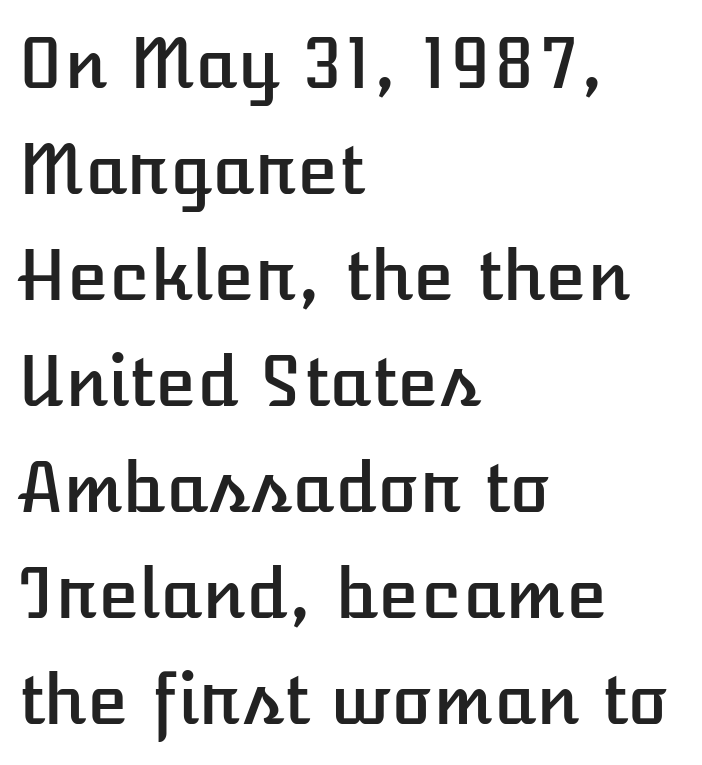
{"italic": "no", "width": "normal", "stroke_contrast": "low", "x_height": "medium", "monospaced": "no", "underline": "no", "align": "left", "line_spacing": "normal", "line_spacing_ratio": 1.56, "letter_spacing": "normal", "letter_spacing_em": 0.0, "glyph_px": 68}
